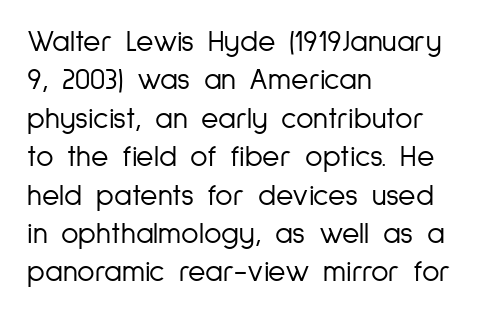
{"serif": "no", "italic": "no", "bold": "no", "weight": "light", "width": "condensed", "stroke_contrast": "low", "x_height": "medium", "monospaced": "no", "underline": "no", "align": "left", "line_spacing": "normal", "line_spacing_ratio": 1.28, "letter_spacing": "normal", "letter_spacing_em": 0.0, "glyph_px": 30}
